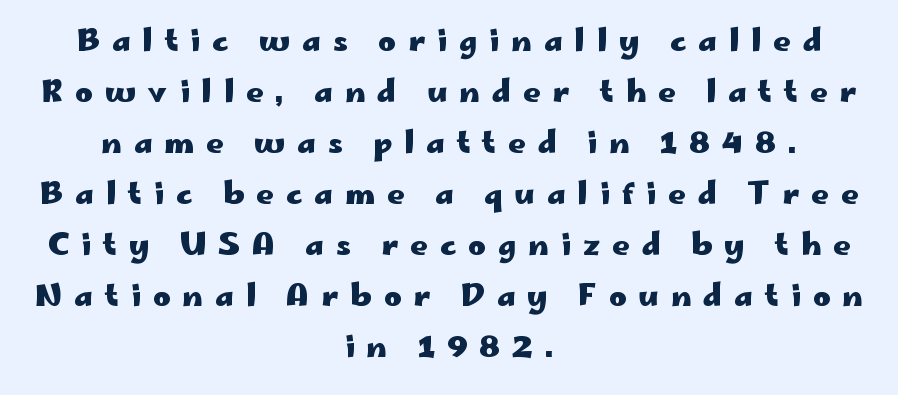
Q: Is the text bold? A: Yes.
Q: Is the text italic (slanted)? A: No, it is upright.
Q: Is the typeface a serif or a sans-serif typeface? A: Sans-serif.
Q: Is the text underlined? A: No.
Q: How is the paragraph aligned? A: Centered.
Q: Is the spacing between letters normal or unusually wide? A: Unusually wide.
Q: Is the spacing between lines tight, normal or loose? A: Normal.
Q: Width (condensed, normal, or wide)? A: Wide.
Q: Stroke contrast? A: Low.
Q: x-height? A: Small.
Q: Monospaced? A: No.
